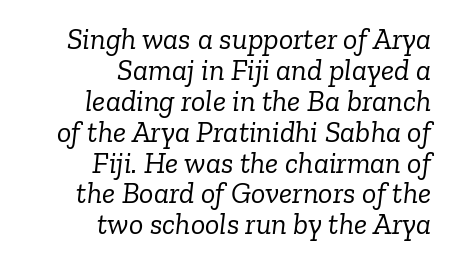
{"serif": "yes", "italic": "yes", "lean": "right", "slant_degrees": 6, "bold": "no", "weight": "light", "width": "normal", "stroke_contrast": "low", "x_height": "medium", "monospaced": "no", "underline": "no", "align": "right", "line_spacing": "tight", "line_spacing_ratio": 1.03, "letter_spacing": "normal", "letter_spacing_em": 0.0, "glyph_px": 30}
